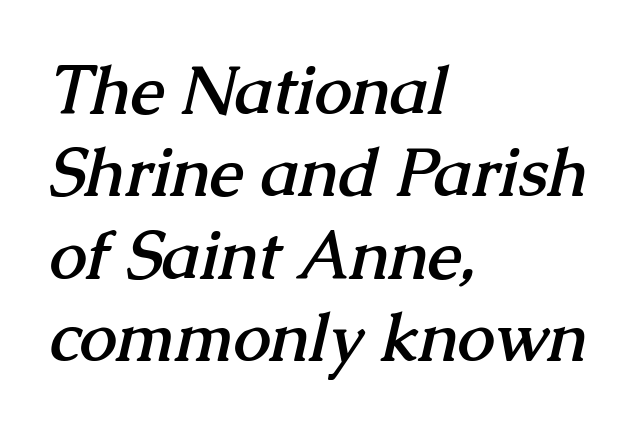
The image shows 67 px semibold serif type; set left-aligned, line spacing 1.23x, normal letter spacing, not underlined; medium stroke contrast and a medium x-height.
